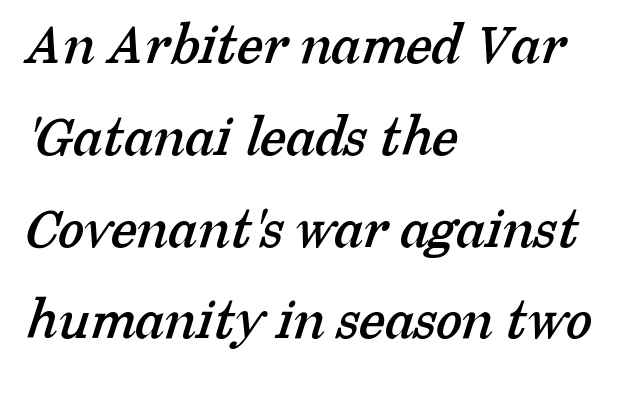
{"serif": "yes", "width": "normal", "stroke_contrast": "low", "x_height": "medium", "monospaced": "no", "underline": "no", "align": "left", "line_spacing": "normal", "line_spacing_ratio": 1.53, "letter_spacing": "normal", "letter_spacing_em": 0.0, "glyph_px": 60}
